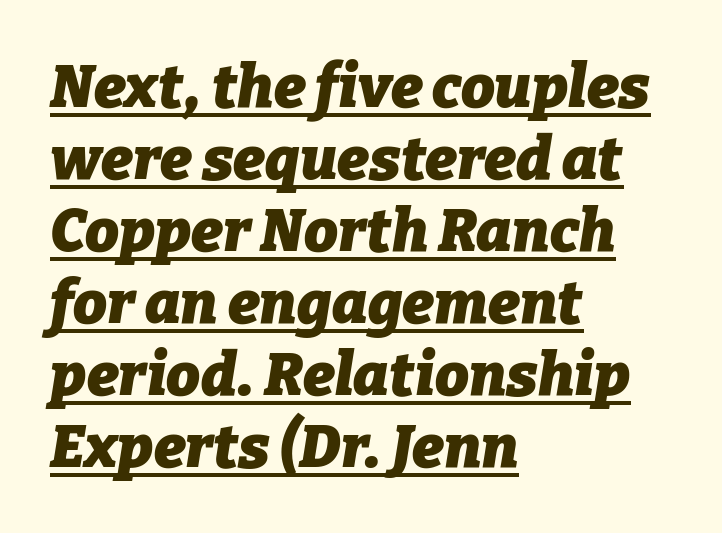
Each line starts at the same left margin while the right side varies. Looks like regular typesetting: each glyph gets only the width it needs. Caption: standard tracking, unaltered. A typesetter would mark this as italic.
